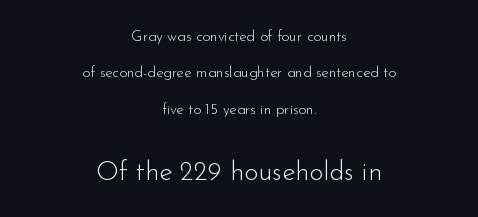
The horizontal fit of the characters is conventional and even. The letters stand upright; this is a roman face. Visually, the bottom section dominates because its glyphs are scaled up. Only glyphs here, with clear space below each row. Nothing heavy about these letters — not bold at all.
